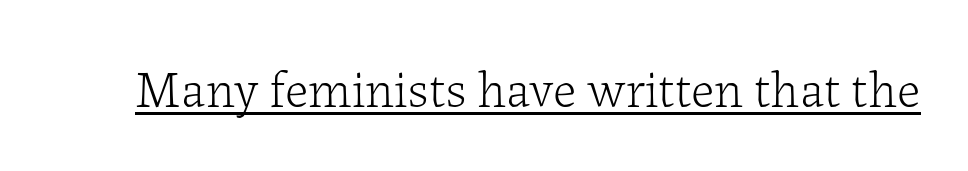
These lines are composed in type with serifs. Beneath each row of characters lies a ruled line. Here the designer chose a conventional face with non-uniform glyph widths. No extra ink here — the face is not bold. Short note: letters normally spaced.
